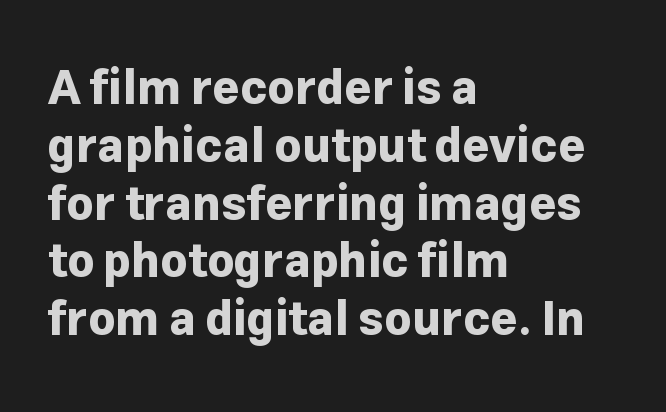
Q: Is the text bold? A: Yes.
Q: Is the text italic (slanted)? A: No, it is upright.
Q: Is the typeface a serif or a sans-serif typeface? A: Sans-serif.
Q: Is the text underlined? A: No.
Q: How is the paragraph aligned? A: Left-aligned.
Q: Is the spacing between letters normal or unusually wide? A: Normal.
Q: Width (condensed, normal, or wide)? A: Normal.
Q: Stroke contrast? A: Low.
Q: x-height? A: Medium.
Q: Monospaced? A: No.
